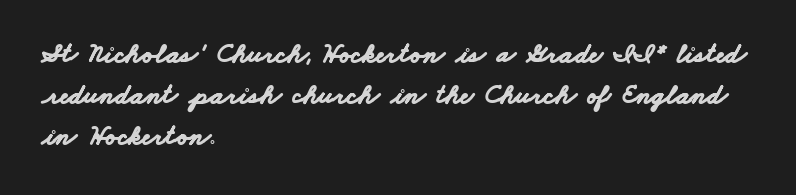
Q: Is the text bold? A: Yes.
Q: Is the typeface a serif or a sans-serif typeface? A: Sans-serif.
Q: Is the text underlined? A: No.
Q: How is the paragraph aligned? A: Left-aligned.
Q: Is the spacing between letters normal or unusually wide? A: Normal.
Q: Is the spacing between lines tight, normal or loose? A: Normal.
Q: Width (condensed, normal, or wide)? A: Wide.
Q: Stroke contrast? A: Low.
Q: x-height? A: Small.
Q: Monospaced? A: No.
